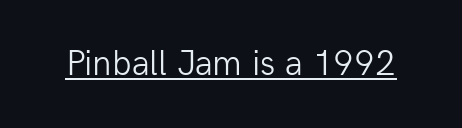
The image shows 36 px light sans-serif type, upright; set normal letter spacing, underlined; low stroke contrast and a medium x-height.
